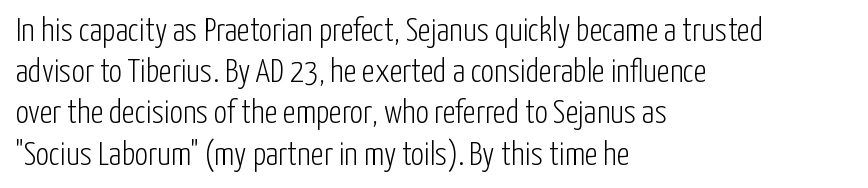
{"serif": "no", "italic": "no", "bold": "no", "weight": "light", "width": "condensed", "stroke_contrast": "low", "x_height": "medium", "monospaced": "no", "underline": "no", "align": "left", "line_spacing": "normal", "line_spacing_ratio": 1.25, "letter_spacing": "normal", "letter_spacing_em": 0.0, "glyph_px": 33}
